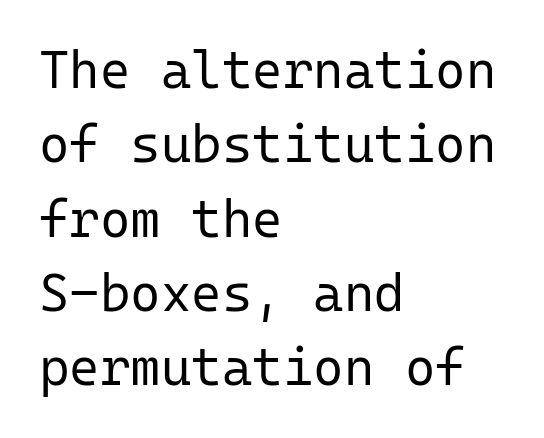
{"serif": "no", "italic": "no", "bold": "no", "weight": "regular", "width": "normal", "stroke_contrast": "low", "x_height": "medium", "monospaced": "yes", "underline": "no", "align": "left", "line_spacing": "normal", "line_spacing_ratio": 1.43, "letter_spacing": "normal", "letter_spacing_em": 0.0, "glyph_px": 52}
